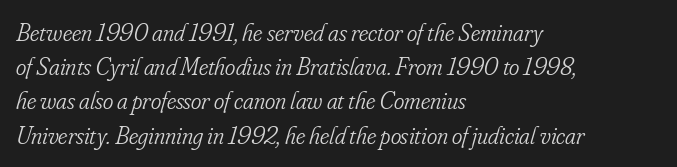
Q: Is the text bold? A: No.
Q: Is the text italic (slanted)? A: Yes, it leans right by about 16 degrees.
Q: Is the text underlined? A: No.
Q: How is the paragraph aligned? A: Left-aligned.
Q: Is the spacing between letters normal or unusually wide? A: Normal.
Q: Is the spacing between lines tight, normal or loose? A: Normal.
